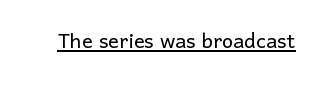
Vertical stems look standard width or narrower in stroke. This sample carries an underscore along the baseline area. Notice how the stems are strictly vertical — no italics here. Spacing between characters is what you'd get straight out of the box.
